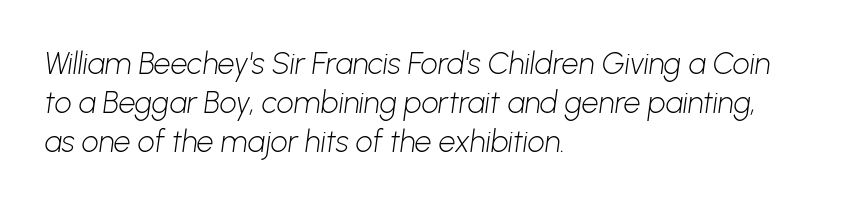
{"serif": "no", "bold": "no", "weight": "light", "width": "normal", "stroke_contrast": "low", "x_height": "medium", "monospaced": "no", "underline": "no", "align": "left", "line_spacing": "normal", "line_spacing_ratio": 1.3, "letter_spacing": "normal", "letter_spacing_em": 0.0, "glyph_px": 30}
